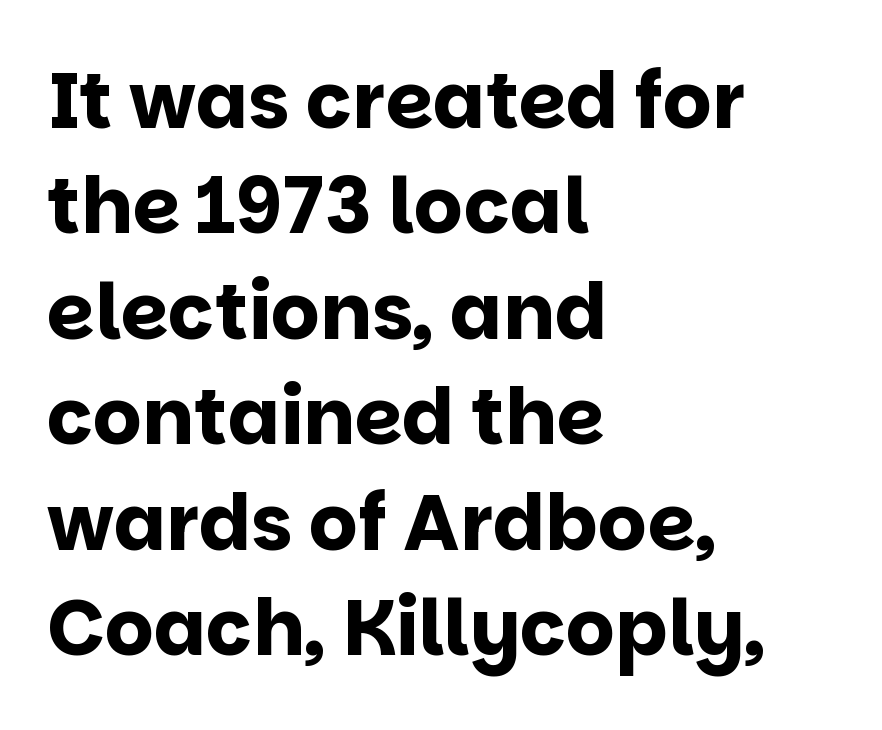
Q: Is the text bold? A: Yes.
Q: Is the text italic (slanted)? A: No, it is upright.
Q: Is the typeface a serif or a sans-serif typeface? A: Sans-serif.
Q: Is the text underlined? A: No.
Q: How is the paragraph aligned? A: Left-aligned.
Q: Is the spacing between letters normal or unusually wide? A: Normal.
Q: Is the spacing between lines tight, normal or loose? A: Normal.
Q: Width (condensed, normal, or wide)? A: Normal.
Q: Stroke contrast? A: Low.
Q: x-height? A: Large.
Q: Monospaced? A: No.
